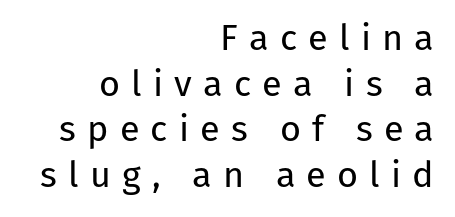
{"serif": "no", "italic": "no", "bold": "no", "weight": "regular", "width": "normal", "stroke_contrast": "low", "x_height": "medium", "monospaced": "no", "underline": "no", "align": "right", "line_spacing": "normal", "line_spacing_ratio": 1.27, "letter_spacing": "wide", "letter_spacing_em": 0.31, "glyph_px": 36}
